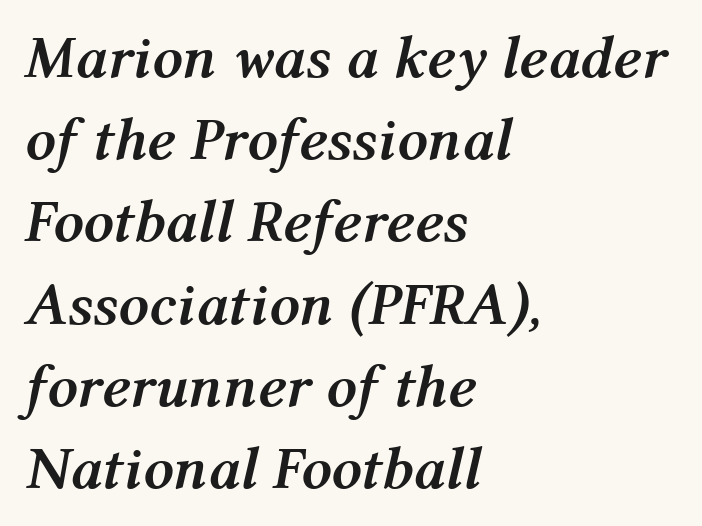
The image shows 60 px semibold type, italic (leaning right); set left-aligned, normal line spacing (1.37x), normal letter spacing, not underlined; medium stroke contrast and a medium x-height.
